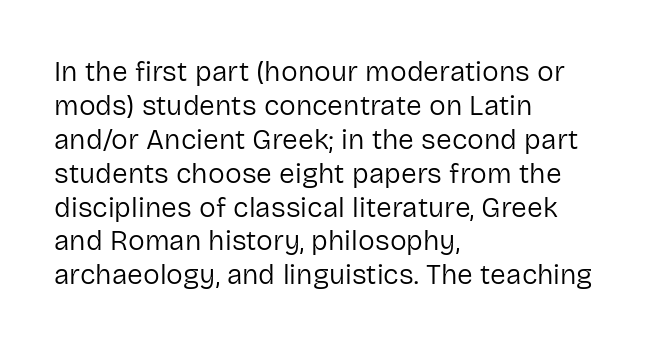
The image shows 28 px regular-weight sans-serif type, upright; set left-aligned, line spacing 1.21x, normal letter spacing, not underlined; low stroke contrast and a medium x-height.
